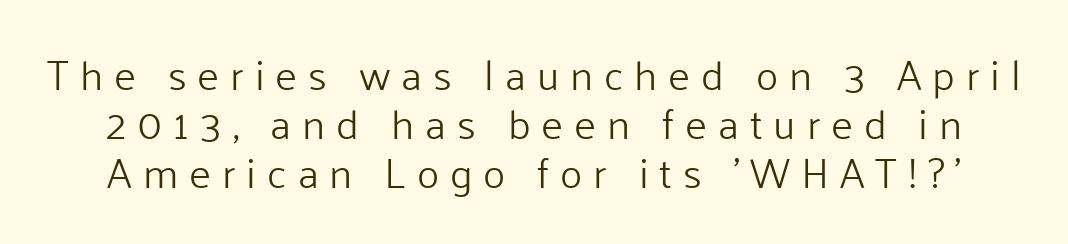
A light-to-regular cut is what we see here. Spacing verdict: proportional, widths tailored to each character. The axis of the letterforms is exactly vertical. The words here are not underlined. Caption: expanded tracking, letters set apart. Are there feet on the stems? There aren't — it's a sans.
